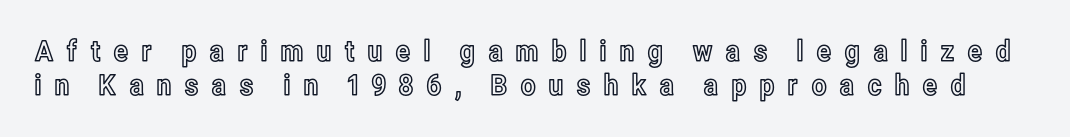
The image shows 29 px condensed type, upright; set line spacing 1.17x, unusually wide letter spacing (+0.41 em), not underlined; a medium x-height.
